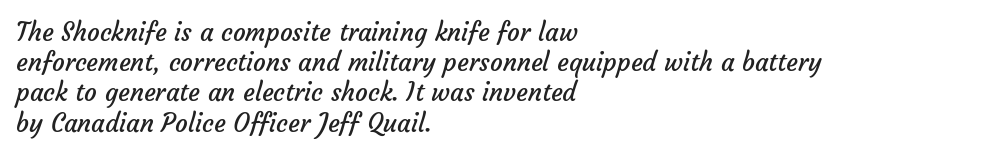
The image shows 25 px text type; set left-aligned, line spacing 1.21x, normal letter spacing, not underlined.
